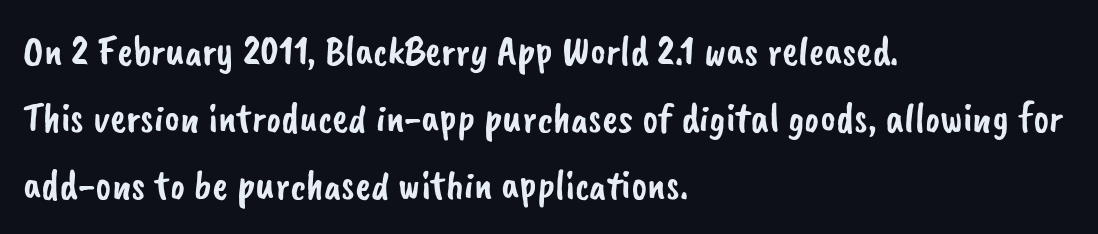
The image shows 42 px sans-serif type; set left-aligned, normal line spacing (1.59x), normal letter spacing, not underlined; low stroke contrast and a small x-height.
